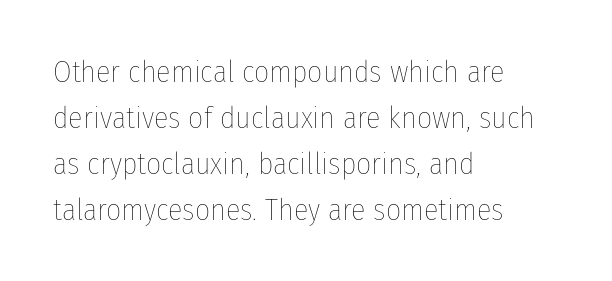
Q: Is the text bold? A: No.
Q: Is the text italic (slanted)? A: No, it is upright.
Q: Is the text underlined? A: No.
Q: How is the paragraph aligned? A: Left-aligned.
Q: Is the spacing between letters normal or unusually wide? A: Normal.
Q: Is the spacing between lines tight, normal or loose? A: Normal.
Q: Width (condensed, normal, or wide)? A: Condensed.
Q: Stroke contrast? A: Low.
Q: x-height? A: Medium.
Q: Monospaced? A: No.
